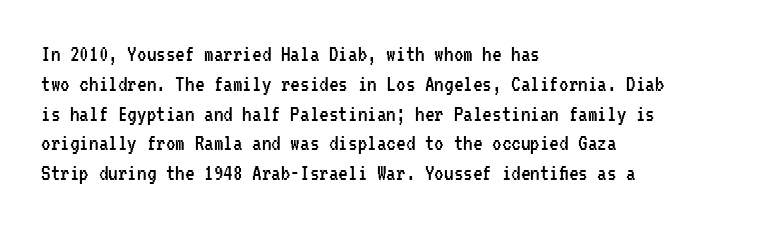
Q: Is the text bold? A: No.
Q: Is the text italic (slanted)? A: No, it is upright.
Q: Is the text underlined? A: No.
Q: How is the paragraph aligned? A: Left-aligned.
Q: Is the spacing between letters normal or unusually wide? A: Normal.
